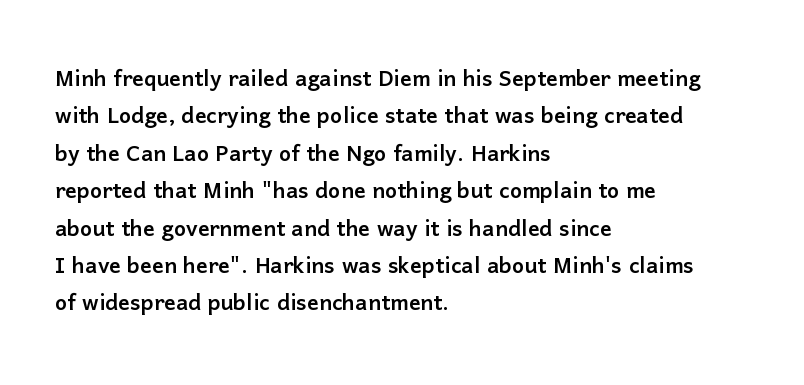
The image shows 29 px sans-serif type, upright; set left-aligned, normal line spacing (1.29x), normal letter spacing, not underlined; low stroke contrast and a medium x-height.
